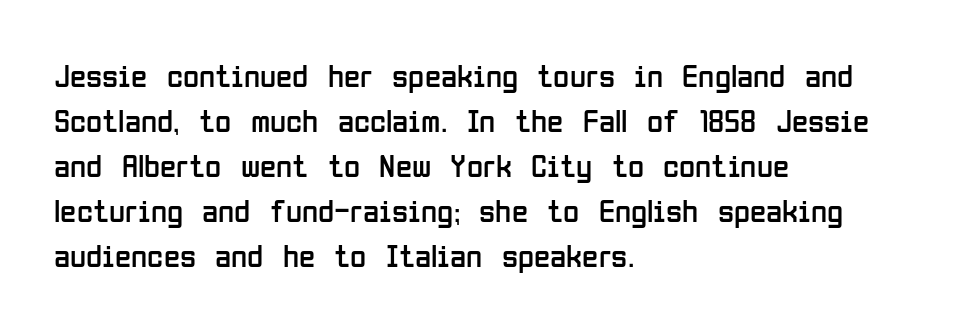
{"serif": "no", "italic": "no", "bold": "no", "weight": "regular", "width": "condensed", "stroke_contrast": "low", "x_height": "medium", "monospaced": "no", "underline": "no", "align": "left", "line_spacing": "normal", "line_spacing_ratio": 1.36, "letter_spacing": "normal", "letter_spacing_em": 0.0, "glyph_px": 33}
